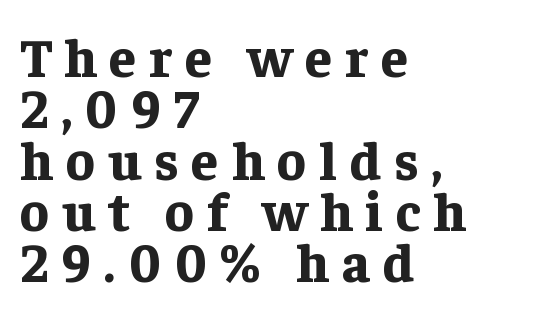
Clear beneath every line of the passage. Heavy-handed strokes throughout: this text is bold. Each word looks stretched out because of the extra space between its letters. Are there feet on the stems? There are — it's a serif. Students, observe: this is what under-led, compact text looks like. The letters advance in unequal steps, a hallmark of proportional type.
